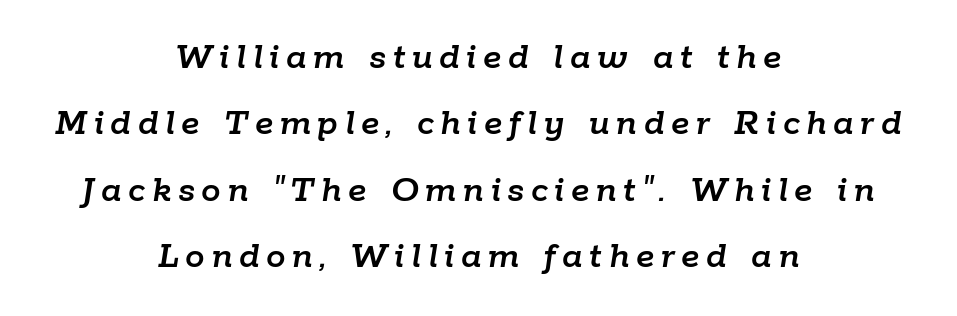
The image shows 39 px text type, italic (leaning right); set centered, normal line spacing (1.7x), not underlined; low stroke contrast and a medium x-height.
